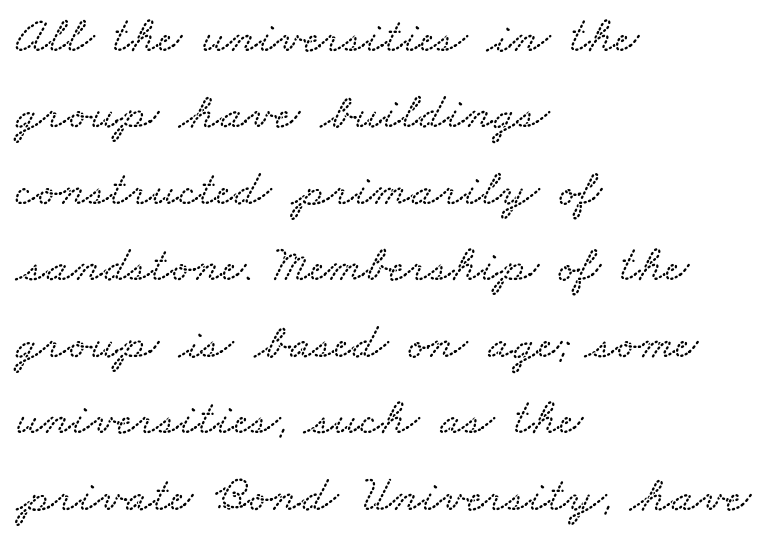
Q: Is the text underlined? A: No.
Q: How is the paragraph aligned? A: Left-aligned.
Q: Is the spacing between letters normal or unusually wide? A: Normal.
Q: Is the spacing between lines tight, normal or loose? A: Normal.
Q: Width (condensed, normal, or wide)? A: Wide.
Q: Stroke contrast? A: Low.
Q: x-height? A: Small.
Q: Monospaced? A: No.
